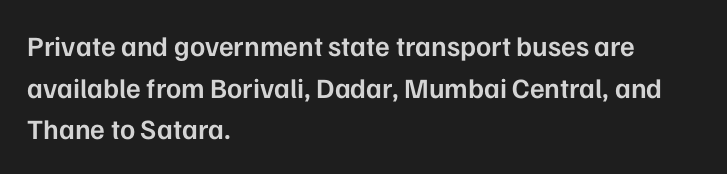
{"serif": "no", "italic": "no", "bold": "semi", "weight": "semibold", "width": "normal", "stroke_contrast": "low", "x_height": "medium", "monospaced": "no", "underline": "no", "align": "left", "line_spacing": "normal", "line_spacing_ratio": 1.49, "letter_spacing": "normal", "letter_spacing_em": 0.0, "glyph_px": 28}
